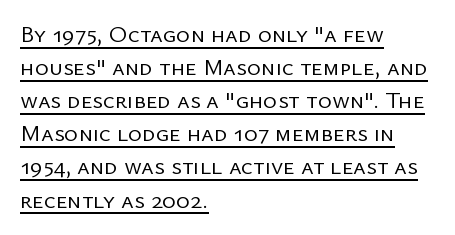
Q: Is the text bold? A: No.
Q: Is the text italic (slanted)? A: No, it is upright.
Q: Is the text underlined? A: Yes.
Q: How is the paragraph aligned? A: Left-aligned.
Q: Is the spacing between letters normal or unusually wide? A: Normal.
Q: Is the spacing between lines tight, normal or loose? A: Normal.
